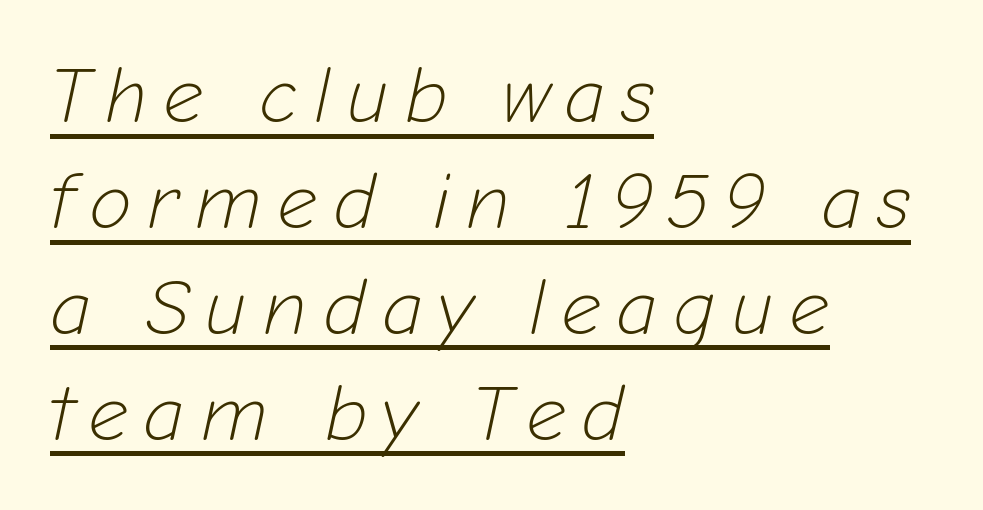
Italic: yes, the glyphs are oblique. Is the type heavy? It reads as light-to-regular instead. One glance says typical: line gaps are just what's usual. A student would call this left alignment; a typographer would say flush left, rag right. Do the characters align in a grid? No, the font is proportional. The lettering is marked with a stroke running underneath it.
